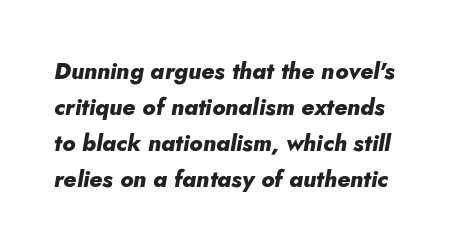
Emphasis-style slanted type is in use. What stands out about the letter spacing? Nothing — it is the standard amount. Strong, thick strokes mark this as bold type. Nobody drew a line under any word here. Each new line begins a customary step beneath the previous one.
